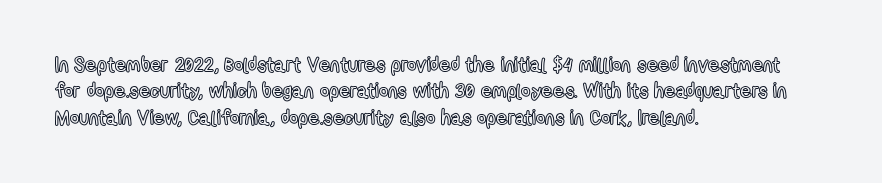
The image shows 20 px text type, upright; set left-aligned, normal line spacing (1.32x), normal letter spacing, not underlined.
